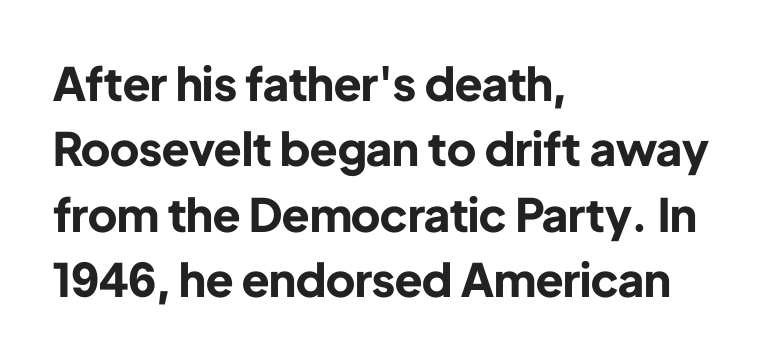
Weight: bold. Is there much room between lines? A standard amount, neither cramped nor airy. Nope, not italic — everything's standing straight. The rendering shows plain stroke endings on the letterforms — a sans-serif design.
